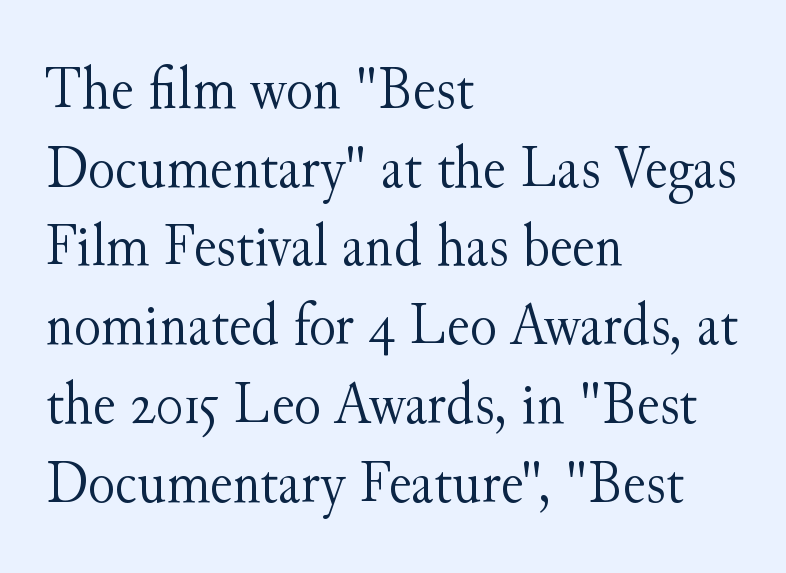
Q: Is the text bold? A: No.
Q: Is the text italic (slanted)? A: No, it is upright.
Q: Is the typeface a serif or a sans-serif typeface? A: Serif.
Q: Is the text underlined? A: No.
Q: How is the paragraph aligned? A: Left-aligned.
Q: Is the spacing between letters normal or unusually wide? A: Normal.
Q: Is the spacing between lines tight, normal or loose? A: Normal.
Q: Width (condensed, normal, or wide)? A: Normal.
Q: Stroke contrast? A: Medium.
Q: x-height? A: Small.
Q: Monospaced? A: No.
